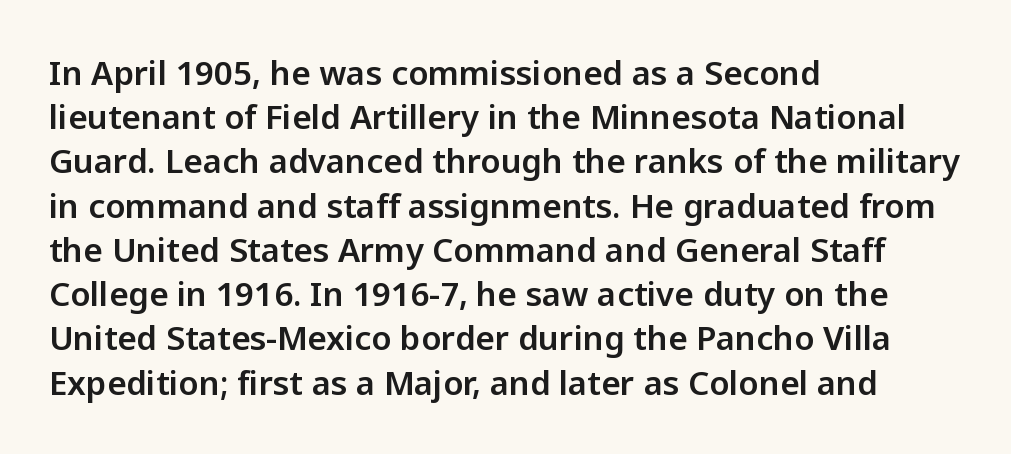
{"serif": "no", "italic": "no", "width": "normal", "stroke_contrast": "low", "x_height": "medium", "monospaced": "no", "underline": "no", "align": "left", "line_spacing": "normal", "line_spacing_ratio": 1.34, "letter_spacing": "normal", "letter_spacing_em": 0.0, "glyph_px": 33}
